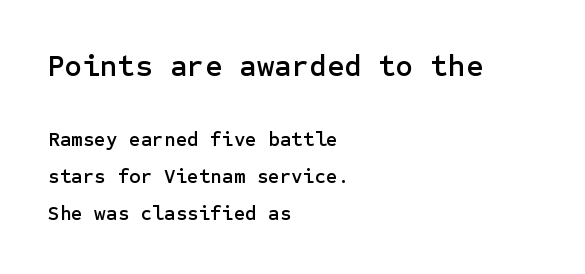
{"serif": "no", "italic": "no", "width": "normal", "stroke_contrast": "low", "x_height": "medium", "underline": "no", "align": "left", "line_spacing_ratio": 1.84, "letter_spacing": "normal", "letter_spacing_em": 0.0, "larger_block": "first", "size_ratio": 1.5, "glyph_px": 30}
